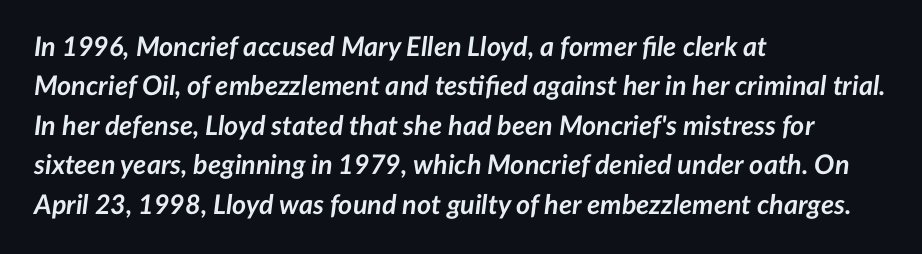
When letters slant like this, we call the style italic. Each word holds together tightly as a unit, with standard inter-letter gaps. Look at the stroke-to-counter ratio: heavy, a bold. Left-aligned paragraph, ragged on the right. The zone under the glyphs is completely vacant.
